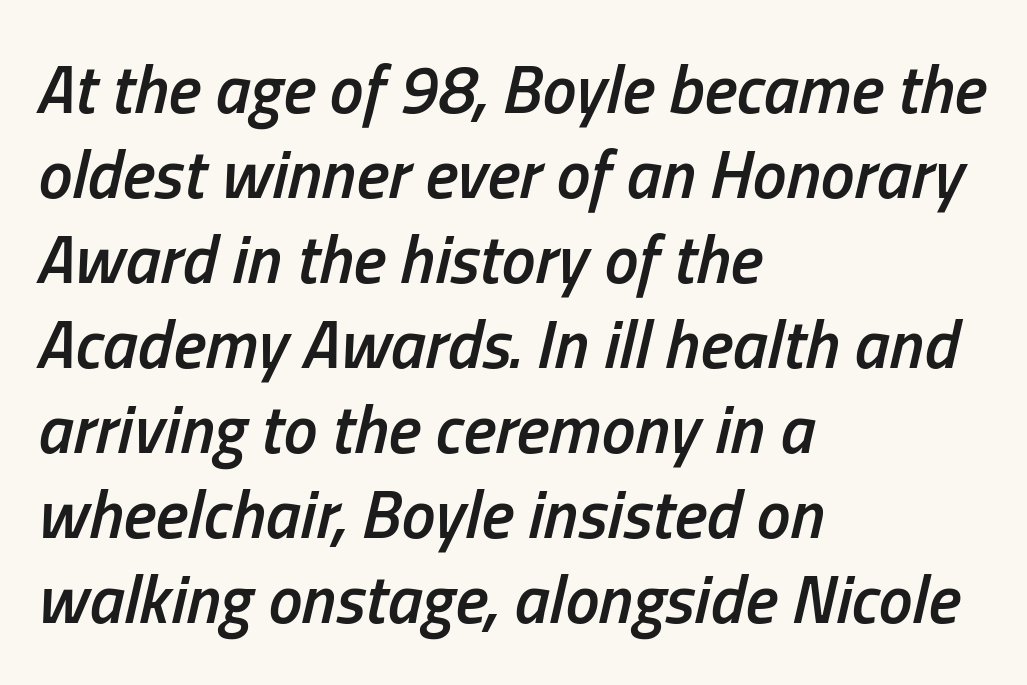
Whoever set this chose a conventional vertical rhythm. Reading down the block, your eye returns to a fixed left position each line. Only glyphs here, with clear space below each row. A typesetter would call this proportional, since set widths differ per character. This is oblique type, the kind used for emphasis or titles.
